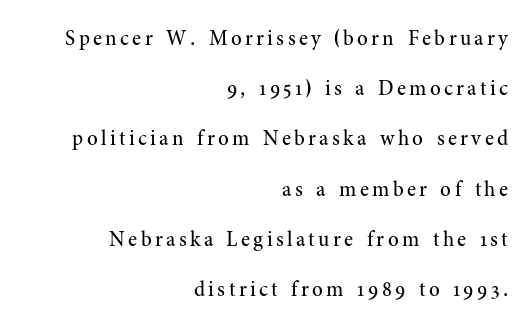
The image shows 21 px text type, upright; set right-aligned, loose line spacing (2.39x), not underlined.
